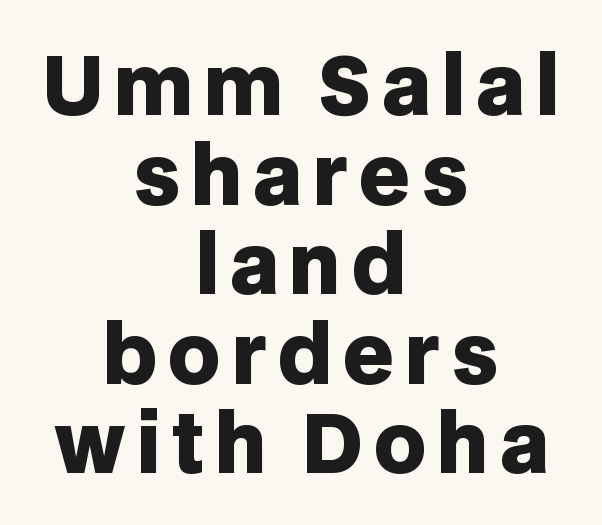
The image shows 80 px heavy sans-serif type, upright; set centered, tight line spacing (1.12x), not underlined; low stroke contrast and a large x-height.
